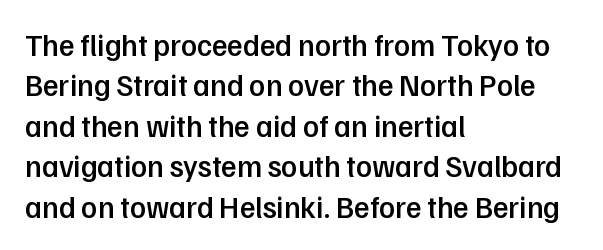
{"serif": "no", "italic": "no", "bold": "semi", "weight": "semibold", "width": "normal", "stroke_contrast": "low", "x_height": "medium", "monospaced": "no", "underline": "no", "align": "left", "line_spacing": "normal", "line_spacing_ratio": 1.35, "letter_spacing": "normal", "letter_spacing_em": 0.0, "glyph_px": 30}
